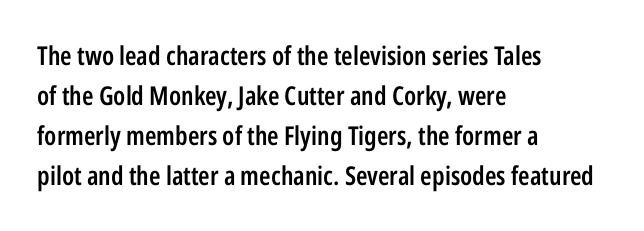
Leading matches the norm, producing a regular column. The passage is arranged the way most books set body copy — flush left. Anything drawn beneath the words? Only blank space. Typesetter's note: demi weight, one step under bold.
